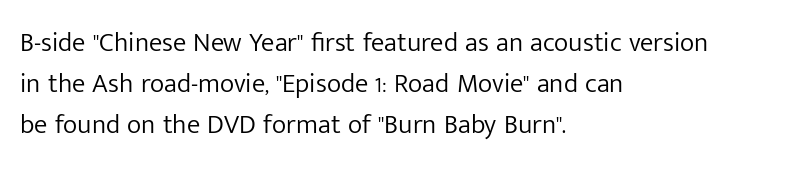
On a weight scale, this lands at 450 or below. The passage shown has conventional tracking throughout. A normal amount of white space separates one row of letters from the next. The rag falls on the right side of this text block.
